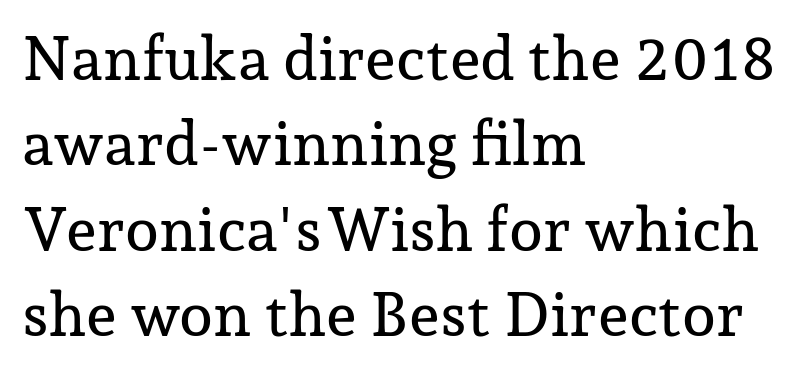
The image shows 61 px serif type, upright; set left-aligned, normal line spacing (1.4x), normal letter spacing, not underlined; low stroke contrast and a medium x-height.
